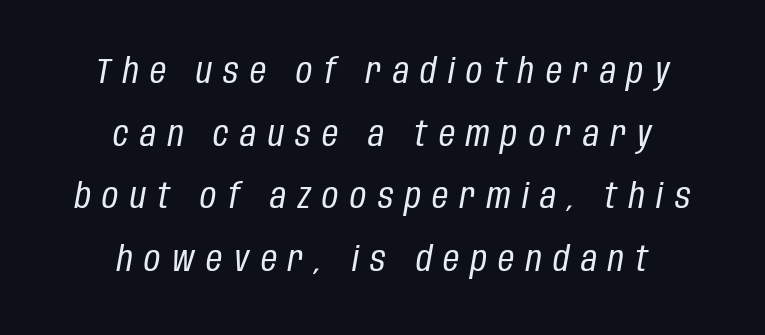
Stroke thickness stays within the range of a standard reading face or lighter. This sample uses expanded letter spacing, leaving extra air between glyphs. It's the slanting kind of type. Is this a fixed-width face? No — the glyphs have proportional, varying widths. Honestly, there is no underline to notice here at all. Compared with a flush-left layout, this one balances lines on the center instead.
